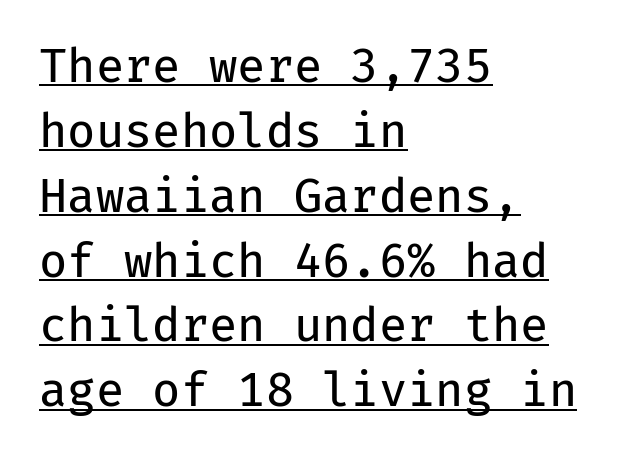
{"serif": "no", "italic": "no", "bold": "no", "weight": "regular", "width": "normal", "stroke_contrast": "low", "x_height": "medium", "monospaced": "yes", "underline": "yes", "align": "left", "line_spacing": "normal", "line_spacing_ratio": 1.41, "letter_spacing": "normal", "letter_spacing_em": 0.0, "glyph_px": 46}
